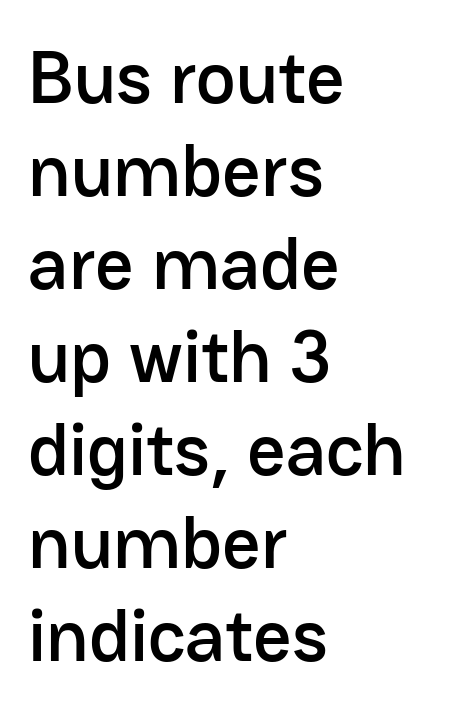
The horizontal fit of the characters is conventional and even. The rendering uses natural spacing where letterforms have individual widths. Unmarked baselines from the first word to the last. Grotesque or geometric, the face here clearly has no serifs.
